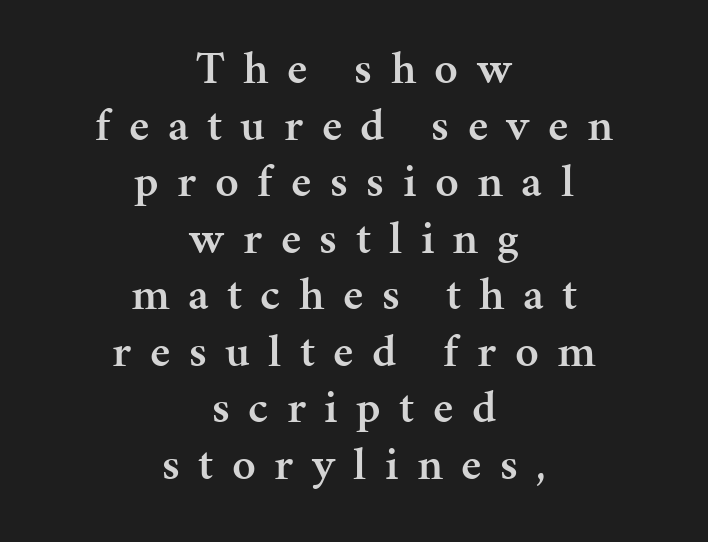
The image shows 46 px semibold serif type, upright; set centered, line spacing 1.23x, unusually wide letter spacing (+0.4 em), not underlined; medium stroke contrast and a medium x-height.
